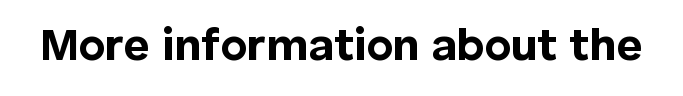
The image shows 45 px bold sans-serif type, upright; set normal letter spacing, not underlined; low stroke contrast and a medium x-height.
